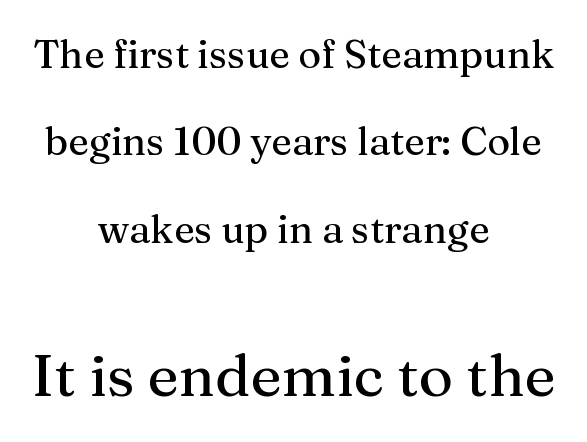
Q: Is the text italic (slanted)? A: No, it is upright.
Q: Is the typeface a serif or a sans-serif typeface? A: Serif.
Q: Is the text underlined? A: No.
Q: How is the paragraph aligned? A: Centered.
Q: Is the spacing between letters normal or unusually wide? A: Normal.
Q: Is the spacing between lines tight, normal or loose? A: Loose.
Q: Which block of text is set in a larger size, the first (top) or the second (bottom)? A: The second (bottom) one.
Q: Width (condensed, normal, or wide)? A: Normal.
Q: Stroke contrast? A: Medium.
Q: x-height? A: Medium.
Q: Monospaced? A: No.
